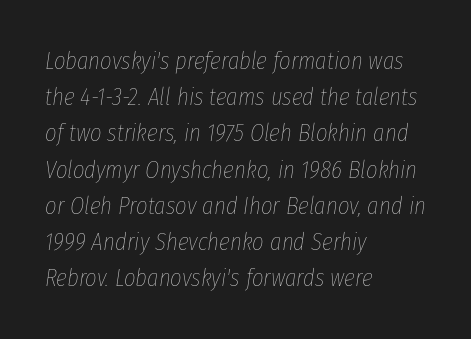
The image shows 25 px text type, italic (leaning right); set left-aligned, normal line spacing (1.45x), normal letter spacing, not underlined.
